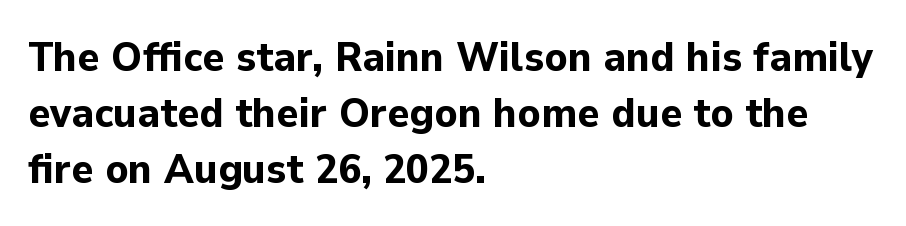
{"serif": "no", "italic": "no", "bold": "yes", "weight": "bold", "width": "normal", "stroke_contrast": "low", "x_height": "medium", "monospaced": "no", "underline": "no", "align": "left", "line_spacing": "normal", "line_spacing_ratio": 1.33, "letter_spacing": "normal", "letter_spacing_em": 0.0, "glyph_px": 42}
